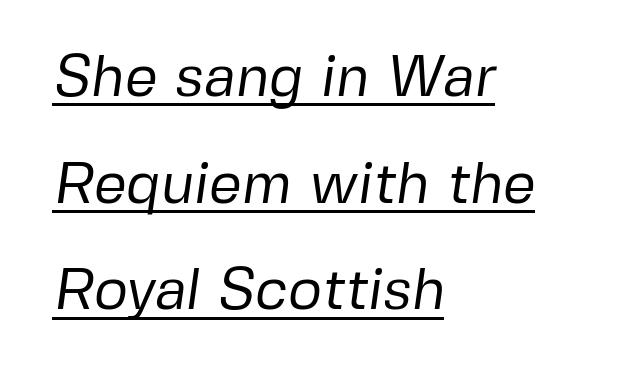
The image shows 58 px regular-weight sans-serif type; set left-aligned, line spacing 1.84x, normal letter spacing, underlined; low stroke contrast and a medium x-height.
